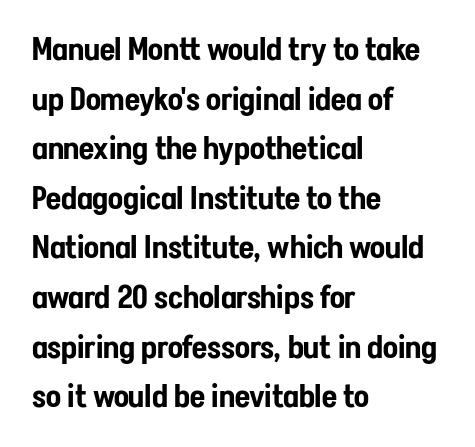
{"serif": "no", "italic": "no", "width": "condensed", "stroke_contrast": "low", "x_height": "medium", "monospaced": "no", "underline": "no", "align": "left", "line_spacing": "normal", "line_spacing_ratio": 1.6, "letter_spacing": "normal", "letter_spacing_em": 0.0, "glyph_px": 31}
